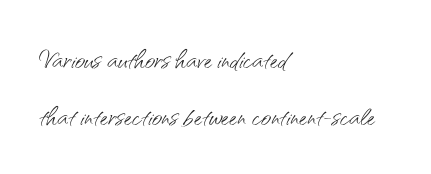
The image shows 35 px light sans-serif type; set left-aligned, normal line spacing (1.62x), normal letter spacing, not underlined; medium stroke contrast and a small x-height.
